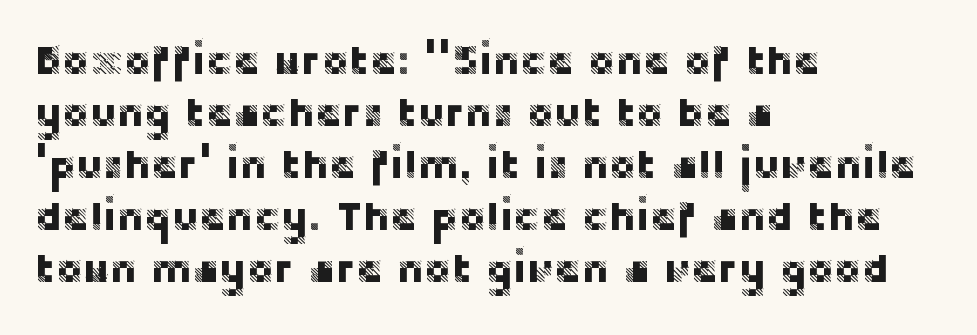
{"serif": "no", "italic": "no", "width": "normal", "stroke_contrast": "low", "x_height": "large", "monospaced": "no", "underline": "no", "align": "left", "line_spacing": "normal", "line_spacing_ratio": 1.27, "letter_spacing": "normal", "letter_spacing_em": 0.0, "glyph_px": 41}
